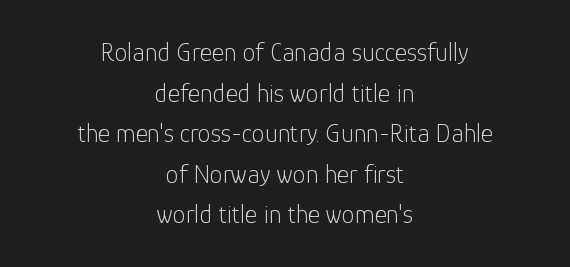
The image shows 26 px text type, upright; set centered, normal line spacing (1.56x), normal letter spacing, not underlined.
